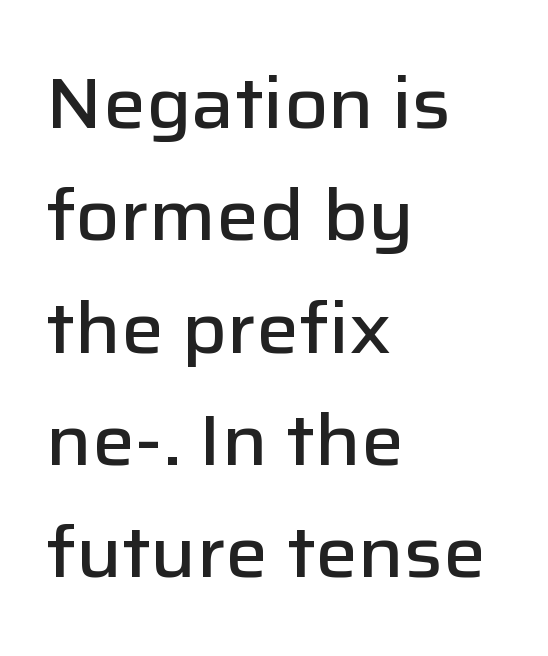
The rendering anchors every line to the left-hand side. Does the leading feel generous? No, just average. Has an underline been added? It has not. Vertical strokes here are truly vertical. Looks like regular typesetting: each glyph gets only the width it needs. Its strokes are somewhat broadened, the hallmark of semibold type.
